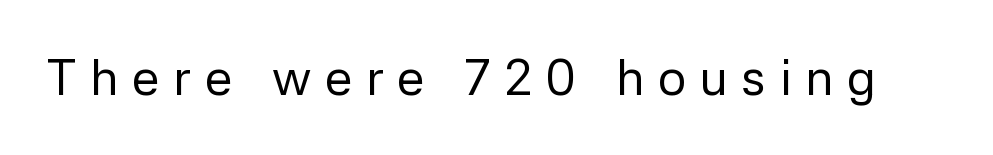
The image shows 50 px regular-weight sans-serif type, upright; set unusually wide letter spacing (+0.27 em), not underlined; low stroke contrast and a medium x-height.
